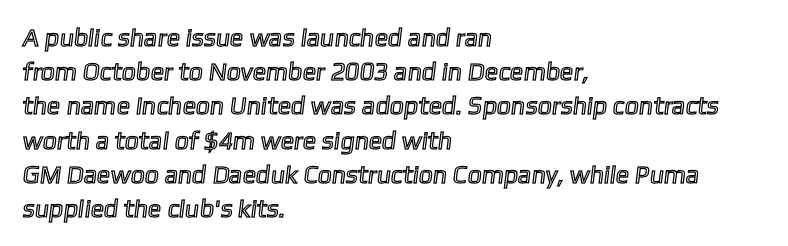
{"underline": "no", "align": "left", "line_spacing": "normal", "line_spacing_ratio": 1.37, "letter_spacing": "normal", "letter_spacing_em": 0.0, "glyph_px": 25}
